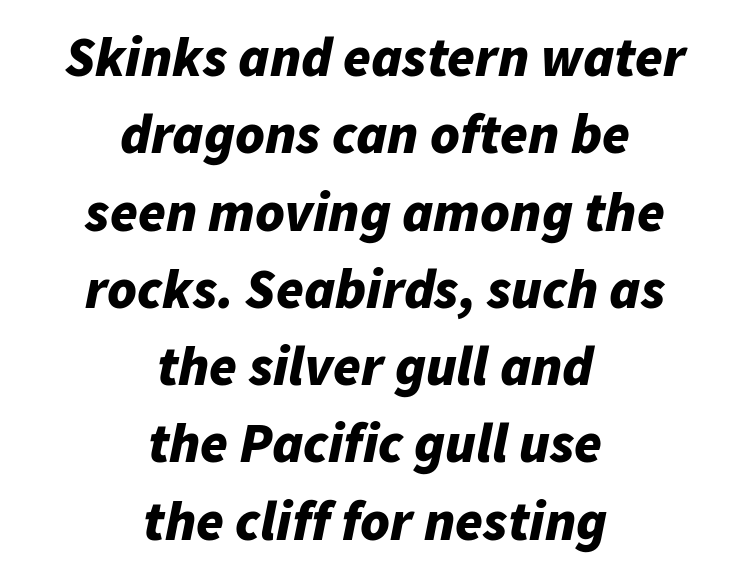
Q: Is the text bold? A: Yes.
Q: Is the text italic (slanted)? A: Yes, it leans right by about 11 degrees.
Q: Is the text underlined? A: No.
Q: How is the paragraph aligned? A: Centered.
Q: Is the spacing between letters normal or unusually wide? A: Normal.
Q: Is the spacing between lines tight, normal or loose? A: Normal.
Q: Width (condensed, normal, or wide)? A: Normal.
Q: Stroke contrast? A: Low.
Q: x-height? A: Medium.
Q: Monospaced? A: No.
